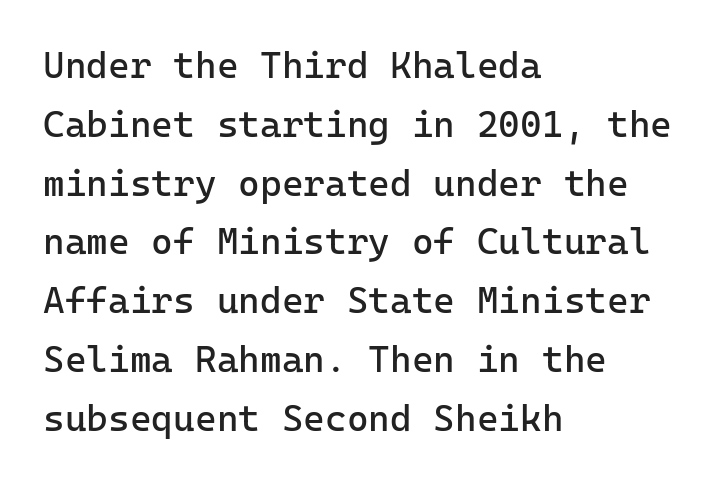
It's the straight-up-and-down kind of type. The designer went with a sans here, leaving each stem footless. The rag falls on the right side of this text block. The foot of each line stays bare and open. Think of a typewriter: that constant character pitch is what you see here. The weight tops out at a normal text grade.
